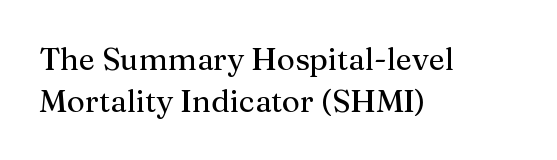
Just letters on the line, the space beneath them empty. The rendering shows small feet on the letterforms — a serif design. If you measured baseline to baseline, you'd find a middling distance. Character widths vary here, with narrow letters taking less room than wide ones. Compared with typical body copy, the letter spacing here is the same. In CSS terms this would be text-align: left.
